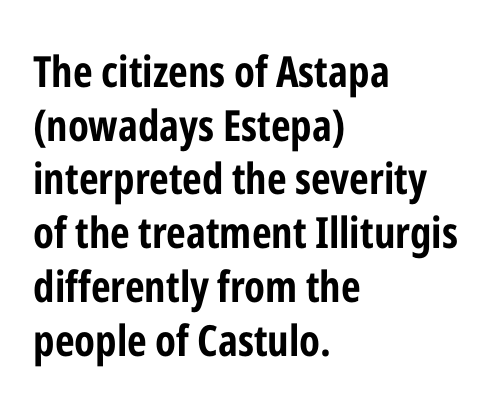
Short note: letters normally spaced. Leading: standard. Honestly, there is no underline to notice here at all. Note the varied advance widths — an 'i' is clearly narrower than an 'm'.
